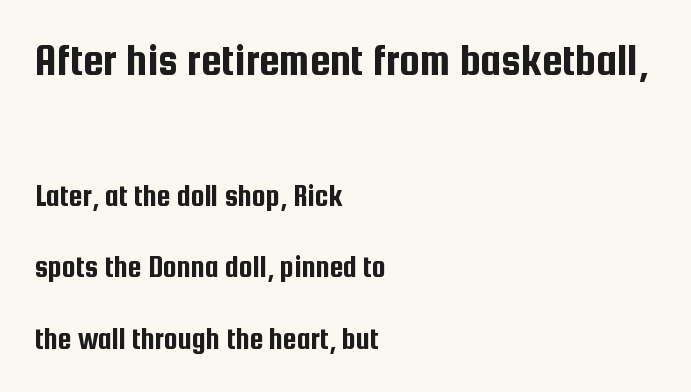
The rendering keeps characters at their native spacing. This sample has the flowing, uneven cadence of proportional lettering. The rag falls on the right side of this text block. Unlike a traditional serif, this face leaves its strokes unadorned. A student would notice the top passage is typeset larger than what follows. Honestly, the rows look like they've been pulled way apart.
